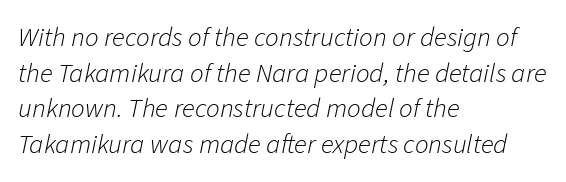
{"italic": "yes", "lean": "right", "slant_degrees": 11, "bold": "no", "underline": "no", "align": "left", "line_spacing": "normal", "line_spacing_ratio": 1.32, "letter_spacing": "normal", "letter_spacing_em": 0.0, "glyph_px": 27}
